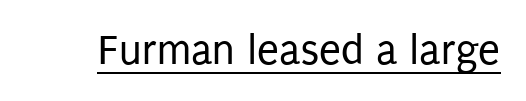
{"serif": "no", "italic": "no", "bold": "no", "weight": "regular", "width": "condensed", "stroke_contrast": "low", "x_height": "large", "monospaced": "no", "underline": "yes", "letter_spacing": "normal", "letter_spacing_em": 0.0, "glyph_px": 44}
